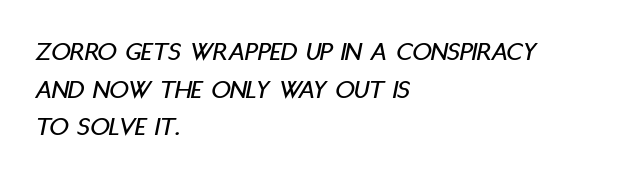
Q: Is the text italic (slanted)? A: Yes, it leans right by about 11 degrees.
Q: Is the text underlined? A: No.
Q: How is the paragraph aligned? A: Left-aligned.
Q: Is the spacing between letters normal or unusually wide? A: Normal.
Q: Is the spacing between lines tight, normal or loose? A: Normal.
